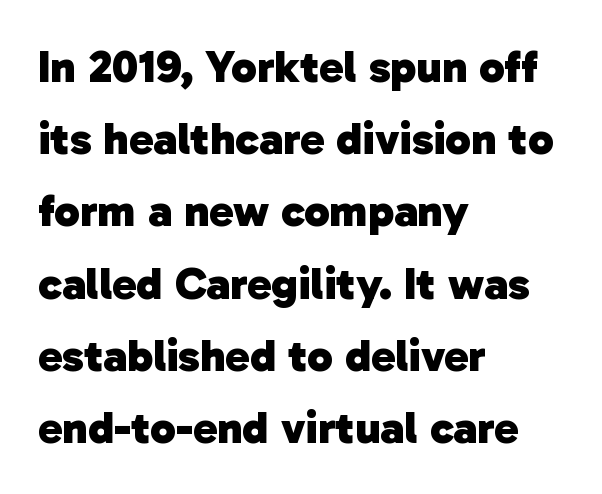
The setting favours the left margin, as ordinary paragraphs usually do. Any mark beneath the type? The region is blank. These lines are rendered in a variable-pitch font. The block of text has a typical density, with ordinary space between rows.
